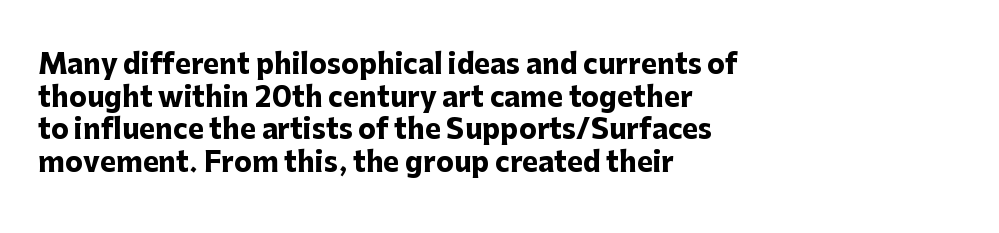
{"italic": "no", "bold": "yes", "underline": "no", "align": "left", "line_spacing_ratio": 1.21, "letter_spacing": "normal", "letter_spacing_em": 0.0, "glyph_px": 27}
